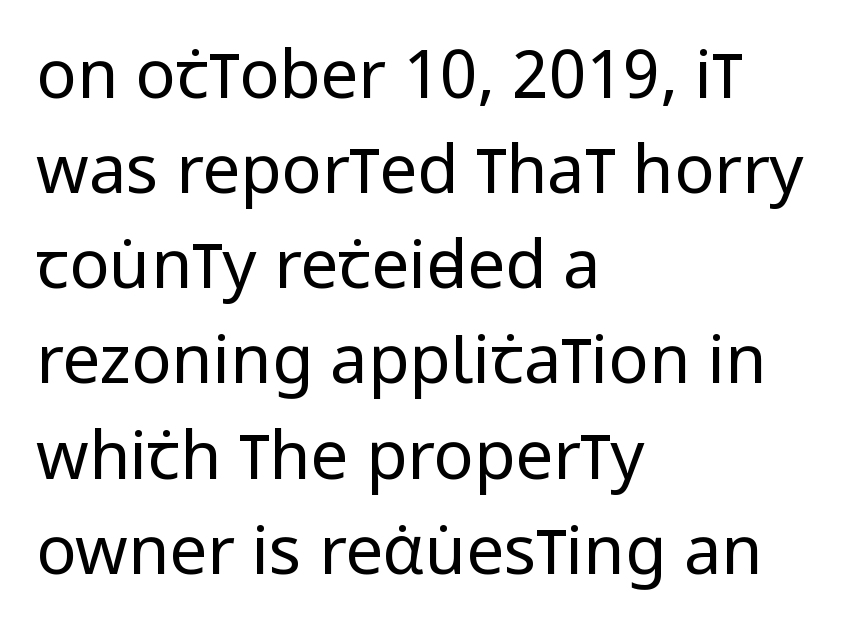
Q: Is the text bold? A: No.
Q: Is the text italic (slanted)? A: No, it is upright.
Q: Is the typeface a serif or a sans-serif typeface? A: Sans-serif.
Q: Is the text underlined? A: No.
Q: How is the paragraph aligned? A: Left-aligned.
Q: Is the spacing between letters normal or unusually wide? A: Normal.
Q: Is the spacing between lines tight, normal or loose? A: Normal.
Q: Width (condensed, normal, or wide)? A: Condensed.
Q: Stroke contrast? A: Low.
Q: x-height? A: Large.
Q: Monospaced? A: No.
